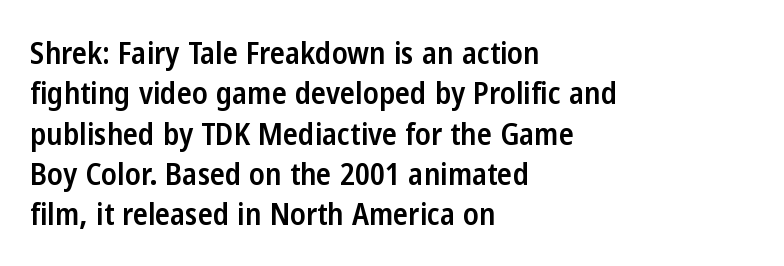
Q: Is the text bold? A: Semi-bold.
Q: Is the text italic (slanted)? A: No, it is upright.
Q: Is the typeface a serif or a sans-serif typeface? A: Sans-serif.
Q: Is the text underlined? A: No.
Q: How is the paragraph aligned? A: Left-aligned.
Q: Is the spacing between letters normal or unusually wide? A: Normal.
Q: Is the spacing between lines tight, normal or loose? A: Normal.
Q: Width (condensed, normal, or wide)? A: Condensed.
Q: Stroke contrast? A: Low.
Q: x-height? A: Medium.
Q: Monospaced? A: No.
